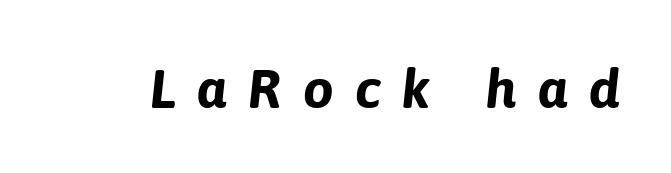
Q: Is the text bold? A: Yes.
Q: Is the text italic (slanted)? A: Yes, it leans right by about 6 degrees.
Q: Is the text underlined? A: No.
Q: Is the spacing between letters normal or unusually wide? A: Unusually wide.
Q: Width (condensed, normal, or wide)? A: Normal.
Q: Stroke contrast? A: Low.
Q: x-height? A: Medium.
Q: Monospaced? A: No.
